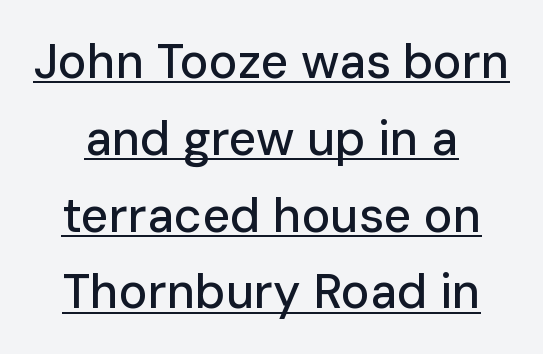
The image shows 48 px sans-serif type, upright; set normal line spacing (1.6x), normal letter spacing, underlined; low stroke contrast and a medium x-height.
